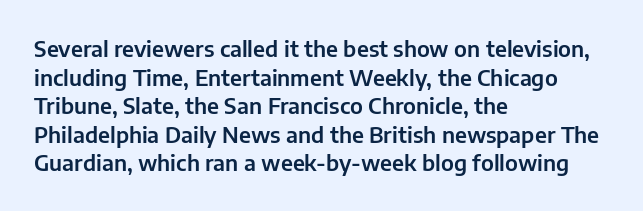
The image shows 22 px text type, upright; set left-aligned, normal line spacing (1.3x), normal letter spacing, not underlined.
